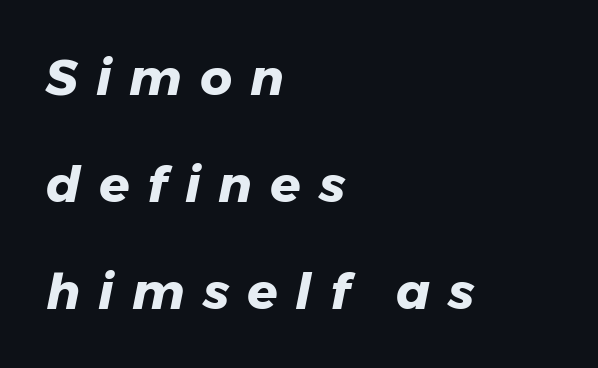
Short note: letters widely spaced. The face used here has a pronounced slope to its letters. Typeset ragged right — the left edge is the straight one. Proportional: the letters do not fall into vertical columns. Each new line begins a long way beneath the previous one.
